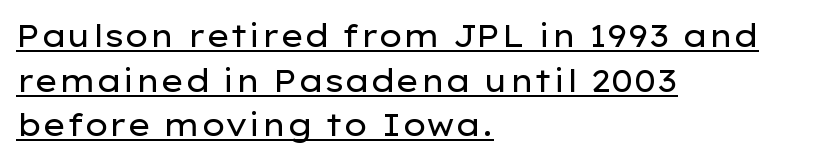
Q: Is the text bold? A: No.
Q: Is the text italic (slanted)? A: No, it is upright.
Q: Is the typeface a serif or a sans-serif typeface? A: Sans-serif.
Q: Is the text underlined? A: Yes.
Q: How is the paragraph aligned? A: Left-aligned.
Q: Is the spacing between letters normal or unusually wide? A: Normal.
Q: Is the spacing between lines tight, normal or loose? A: Normal.
Q: Width (condensed, normal, or wide)? A: Wide.
Q: Stroke contrast? A: Low.
Q: x-height? A: Medium.
Q: Monospaced? A: No.
